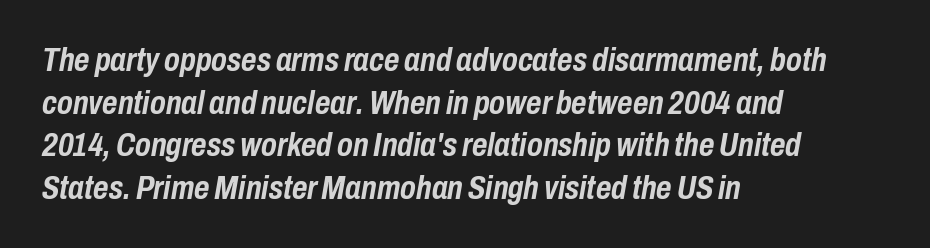
Q: Is the text bold? A: Yes.
Q: Is the text italic (slanted)? A: Yes, it leans right by about 10 degrees.
Q: Is the text underlined? A: No.
Q: How is the paragraph aligned? A: Left-aligned.
Q: Is the spacing between letters normal or unusually wide? A: Normal.
Q: Is the spacing between lines tight, normal or loose? A: Normal.
Q: Width (condensed, normal, or wide)? A: Condensed.
Q: Stroke contrast? A: Low.
Q: x-height? A: Medium.
Q: Monospaced? A: No.
